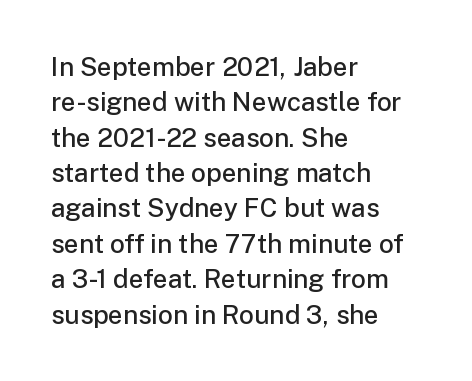
Quick note: underline off. Is the letter spacing exaggerated? No — it looks like the ordinary default. Each new line begins a customary step beneath the previous one. Its strokes are somewhat broadened, the hallmark of semibold type.
